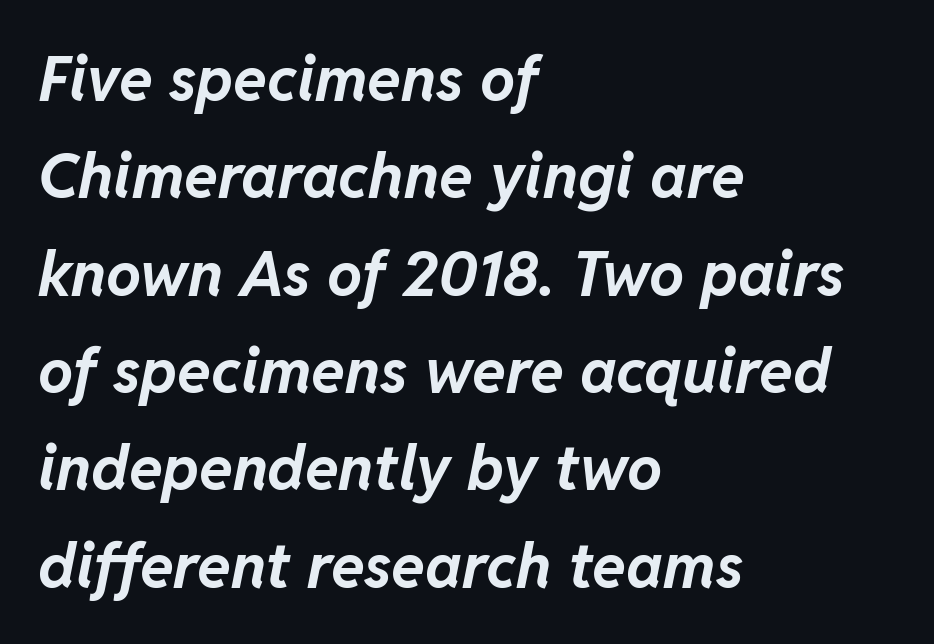
{"italic": "yes", "lean": "right", "slant_degrees": 11, "bold": "yes", "weight": "bold", "width": "normal", "stroke_contrast": "low", "x_height": "medium", "monospaced": "no", "underline": "no", "align": "left", "line_spacing": "normal", "line_spacing_ratio": 1.57, "letter_spacing": "normal", "letter_spacing_em": 0.0, "glyph_px": 62}
